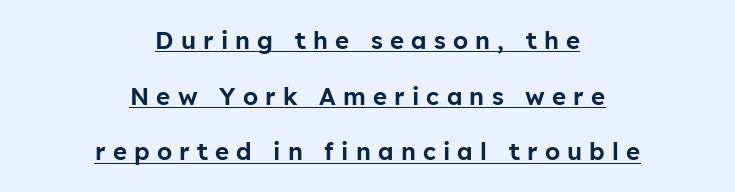
The tracking jumps out immediately: characters are airy and widely separated. The rendering uses the underline text-decoration. Baseline-to-baseline distance is far greater than the letter height. These lines stack symmetrically, like a column narrowing and widening about its center. This is the regular roman posture of the typeface.
